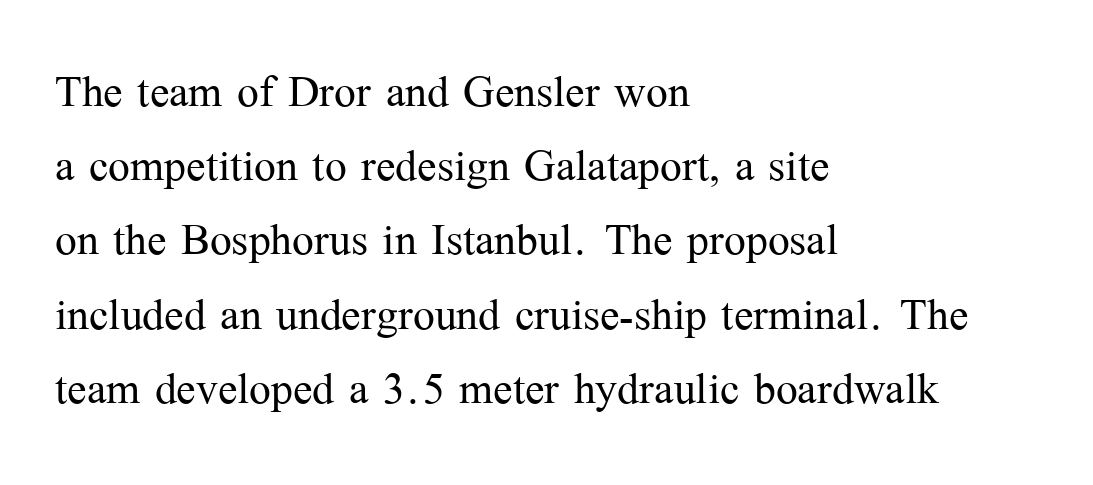
{"serif": "yes", "italic": "no", "bold": "no", "weight": "light", "width": "normal", "stroke_contrast": "medium", "x_height": "medium", "monospaced": "no", "underline": "no", "align": "left", "line_spacing": "normal", "line_spacing_ratio": 1.28, "letter_spacing": "normal", "letter_spacing_em": 0.0, "glyph_px": 58}
